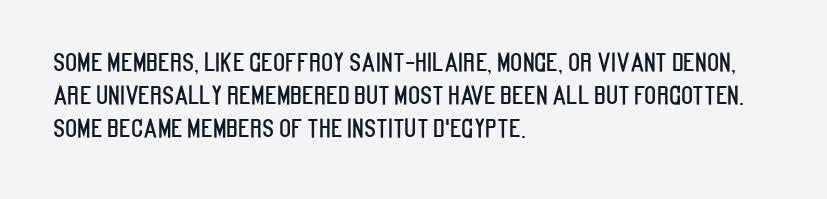
Students, observe: this is what conventionally led text looks like. Look at the tracking — it's just the regular setting, nothing added. The paragraph has a hard left edge and a soft right edge. Check under the words: just untouched page. The lettering holds an erect, upright posture throughout.
